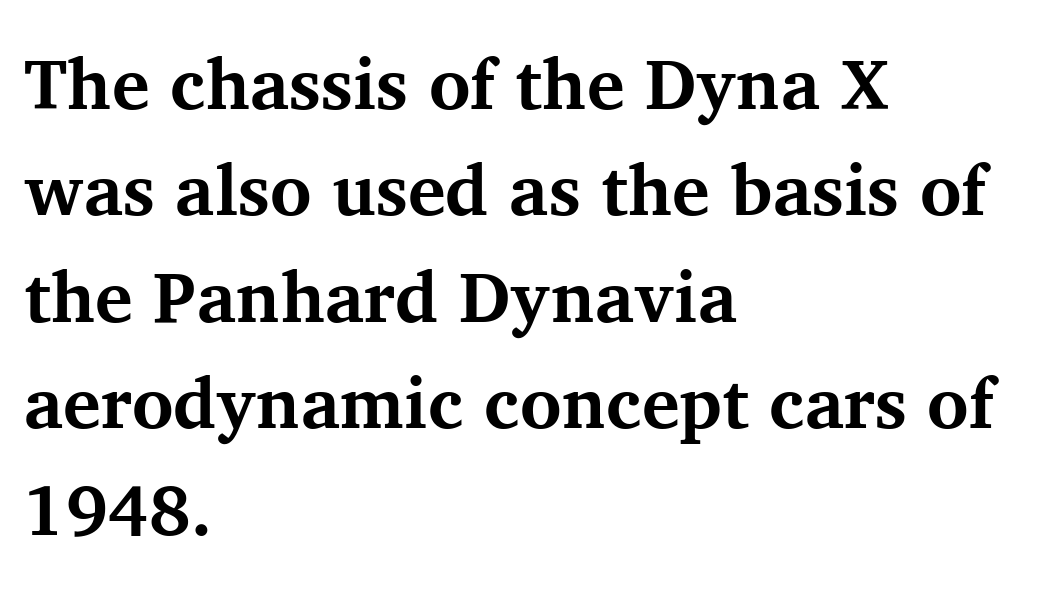
Q: Is the text bold? A: Yes.
Q: Is the text italic (slanted)? A: No, it is upright.
Q: Is the typeface a serif or a sans-serif typeface? A: Serif.
Q: Is the text underlined? A: No.
Q: How is the paragraph aligned? A: Left-aligned.
Q: Is the spacing between letters normal or unusually wide? A: Normal.
Q: Is the spacing between lines tight, normal or loose? A: Normal.
Q: Width (condensed, normal, or wide)? A: Normal.
Q: Stroke contrast? A: Medium.
Q: x-height? A: Medium.
Q: Monospaced? A: No.
